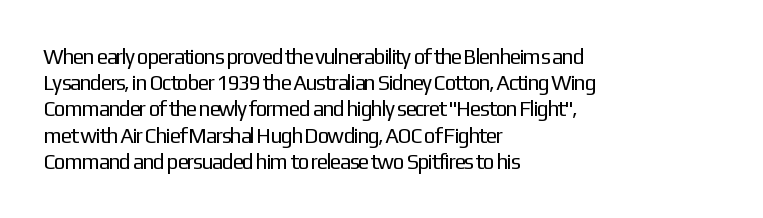
Does extra space separate the letters? No, they use regular spacing. Layout note: lines flush left. The area under the type is left untouched. This reads as an unemphasized weight, regular at the heaviest. This is roman type, the default non-slanted kind. Vertical spacing — default.
